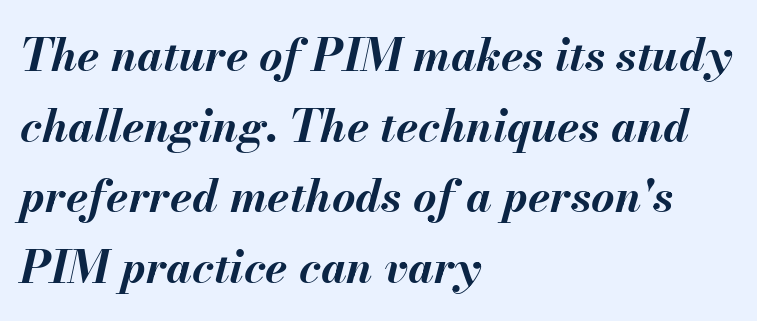
Q: Is the text bold? A: Yes.
Q: Is the text italic (slanted)? A: Yes, it leans right by about 13 degrees.
Q: Is the text underlined? A: No.
Q: How is the paragraph aligned? A: Left-aligned.
Q: Is the spacing between letters normal or unusually wide? A: Normal.
Q: Is the spacing between lines tight, normal or loose? A: Normal.
Q: Width (condensed, normal, or wide)? A: Normal.
Q: Stroke contrast? A: Medium.
Q: x-height? A: Small.
Q: Monospaced? A: No.
